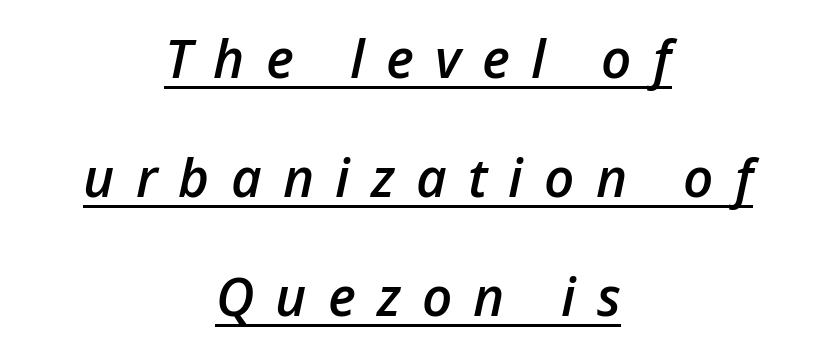
Looks like regular typesetting: each glyph gets only the width it needs. Is there an underline? Yes — a line sits under the letters. How heavy is the stroke? Medium-heavy — a semibold, shy of bold. The lines are spread far apart with generous leading. There is plenty of visible air inserted between adjacent glyphs.
